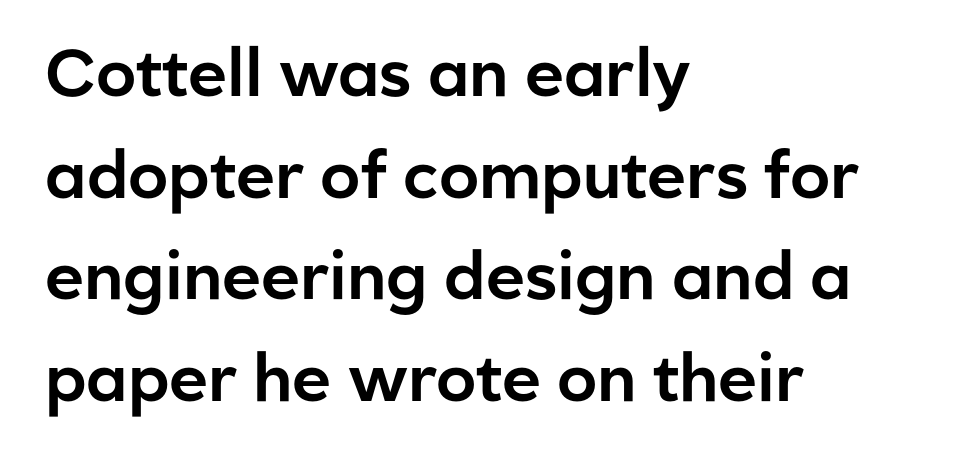
Casual observation: everything's shoved over to the left. A clean baseline with only descenders dipping below it. You could not count columns in this text — the font is proportionally spaced. If you drew a line through each stem, it would be perfectly vertical.
